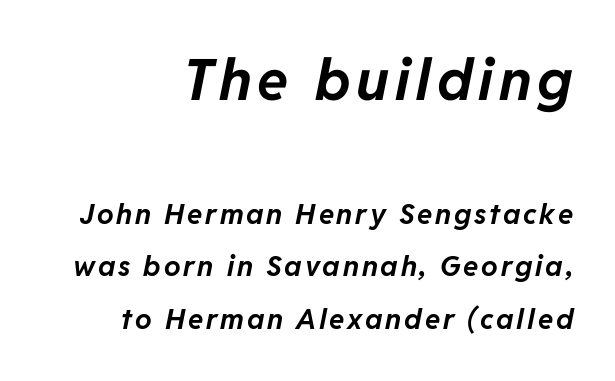
Q: Is the text bold? A: Yes.
Q: Is the text italic (slanted)? A: Yes, it leans right by about 11 degrees.
Q: Is the text underlined? A: No.
Q: How is the paragraph aligned? A: Right-aligned.
Q: Which block of text is set in a larger size, the first (top) or the second (bottom)? A: The first (top) one.
Q: Width (condensed, normal, or wide)? A: Normal.
Q: Stroke contrast? A: Low.
Q: x-height? A: Medium.
Q: Monospaced? A: No.
